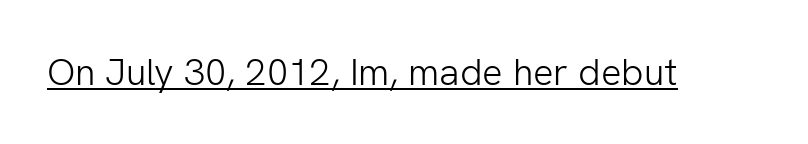
The image shows 38 px light sans-serif type, upright; set normal letter spacing, underlined; low stroke contrast and a medium x-height.
